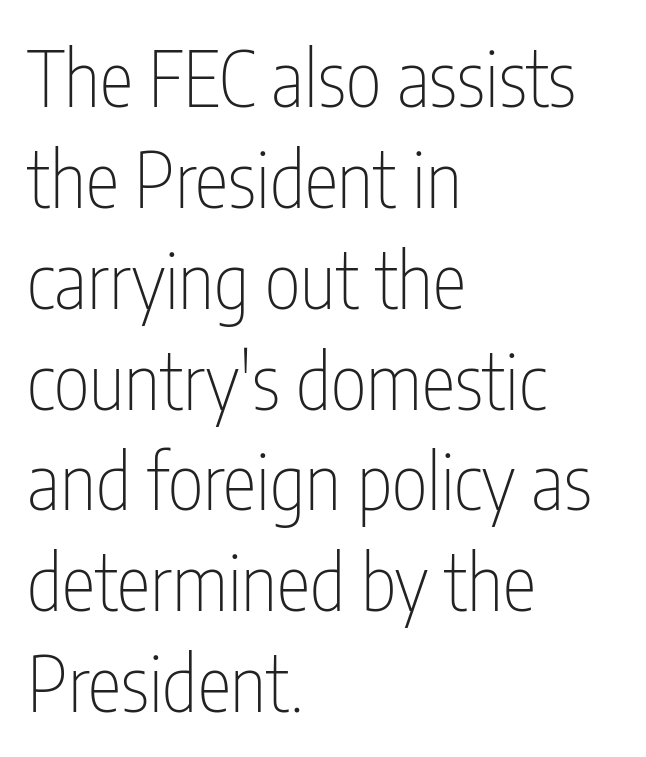
How would I describe the line gaps? Plain and ordinary. Letters rest on an invisible, unmarked baseline. Which margin do the lines hug? The left one — the right edge is uneven. Stroke terminals: plain, sans-serif. Nothing heavy about these letters — not bold at all.
